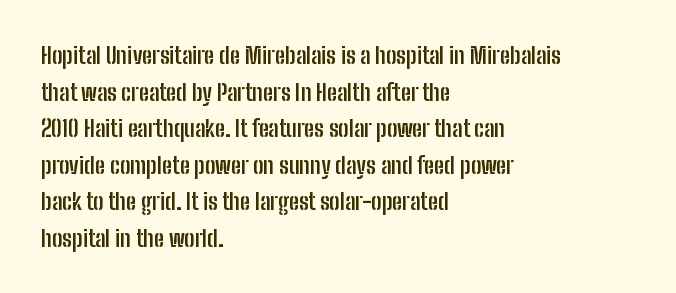
Q: Is the text bold? A: Yes.
Q: Is the text italic (slanted)? A: No, it is upright.
Q: Is the text underlined? A: No.
Q: How is the paragraph aligned? A: Left-aligned.
Q: Is the spacing between letters normal or unusually wide? A: Normal.
Q: Is the spacing between lines tight, normal or loose? A: Normal.
